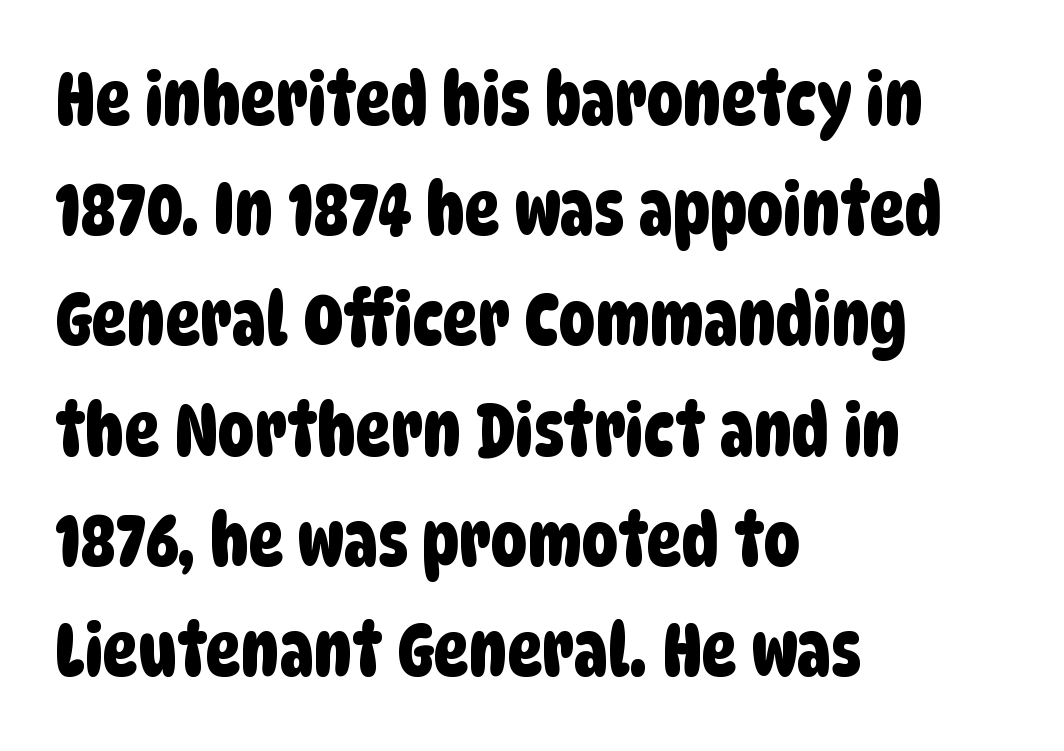
{"serif": "no", "width": "condensed", "stroke_contrast": "low", "x_height": "large", "monospaced": "no", "underline": "no", "align": "left", "line_spacing": "normal", "line_spacing_ratio": 1.51, "letter_spacing": "normal", "letter_spacing_em": 0.0, "glyph_px": 73}
